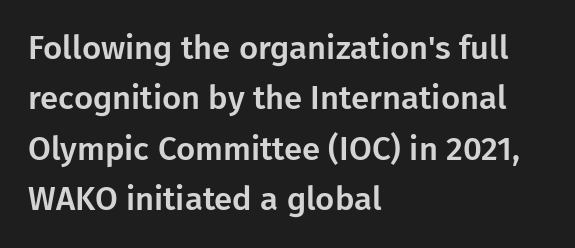
The image shows 33 px sans-serif type, upright; set left-aligned, normal line spacing (1.53x), normal letter spacing, not underlined; low stroke contrast and a medium x-height.
